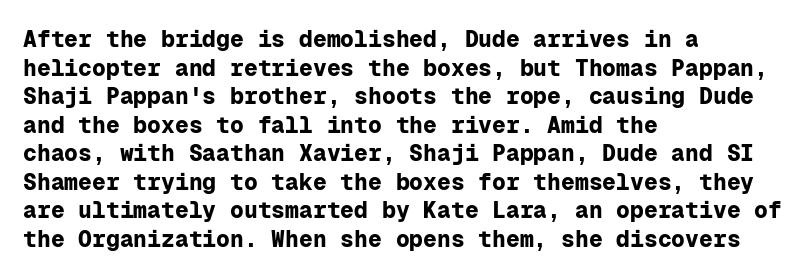
Q: Is the text bold? A: Yes.
Q: Is the text italic (slanted)? A: No, it is upright.
Q: Is the text underlined? A: No.
Q: How is the paragraph aligned? A: Left-aligned.
Q: Is the spacing between letters normal or unusually wide? A: Normal.
